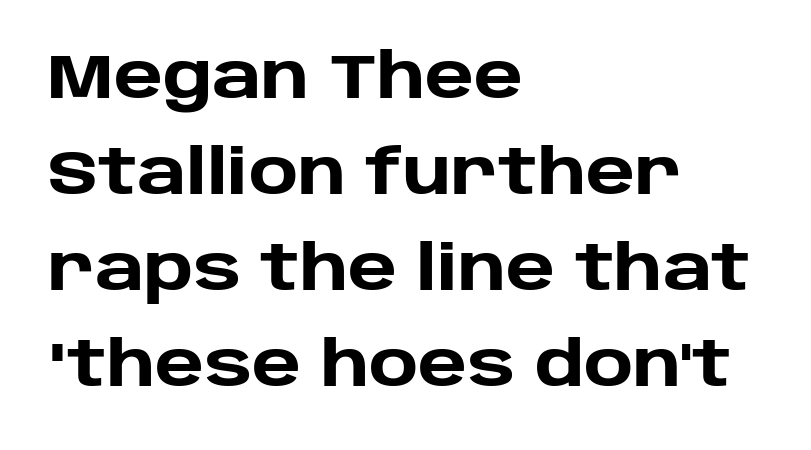
{"serif": "no", "italic": "no", "bold": "yes", "weight": "heavy", "width": "normal", "stroke_contrast": "low", "x_height": "large", "monospaced": "no", "underline": "no", "align": "left", "line_spacing": "normal", "line_spacing_ratio": 1.55, "letter_spacing": "normal", "letter_spacing_em": 0.0, "glyph_px": 62}
